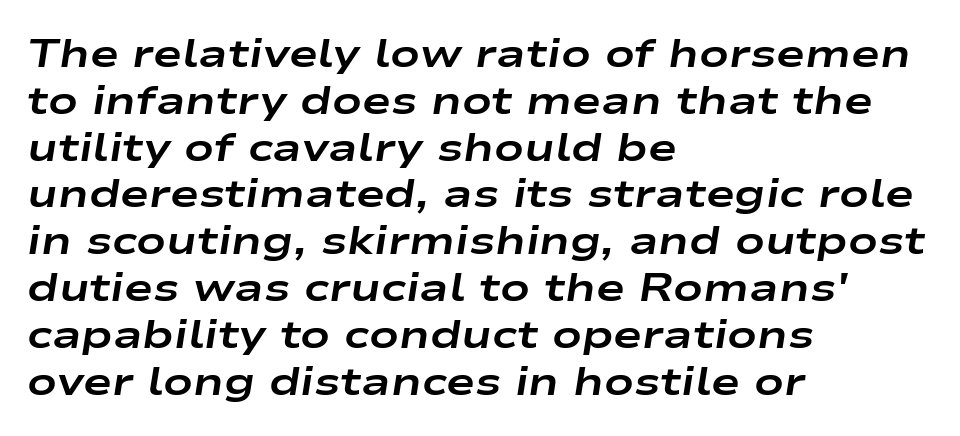
Does the lettering tilt? It does — this is italic. Honestly, the letter spacing is just normal — you wouldn't notice it. Check the space under the baseline: it is left empty. Proportional: the letters do not fall into vertical columns. A full-strength bold gives these letters their thick strokes.
